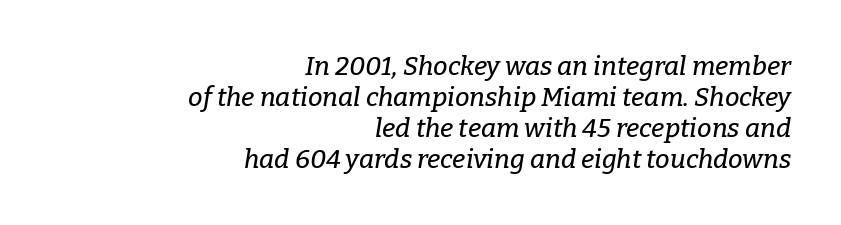
The axis of the letterforms is tilted away from vertical. The zone under the glyphs is completely vacant. Compared with a flush-left layout, this one pins lines to the opposite, right side. Caption: standard tracking, unaltered.
